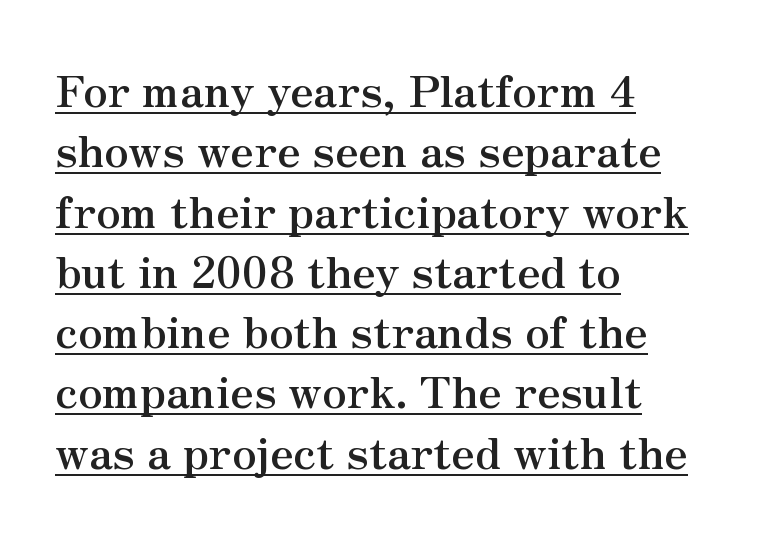
The image shows 44 px semibold serif type, upright; set left-aligned, normal line spacing (1.37x), normal letter spacing, underlined; medium stroke contrast and a small x-height.
